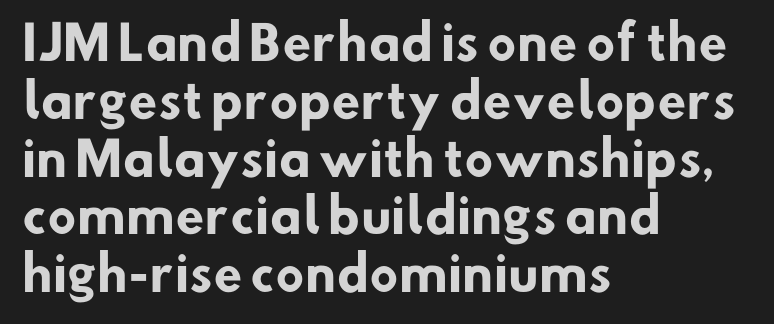
{"serif": "no", "bold": "yes", "weight": "heavy", "width": "normal", "stroke_contrast": "low", "x_height": "small", "monospaced": "no", "underline": "no", "align": "left", "line_spacing_ratio": 1.23, "letter_spacing": "normal", "letter_spacing_em": 0.0, "glyph_px": 47}
